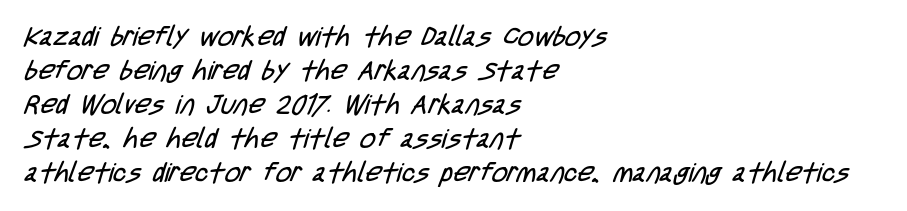
The lines sit at an ordinary, default distance from one another. Nothing heavy about these letters — not bold at all. Underlining? Definitely not there. Left-aligned paragraph, ragged on the right.
